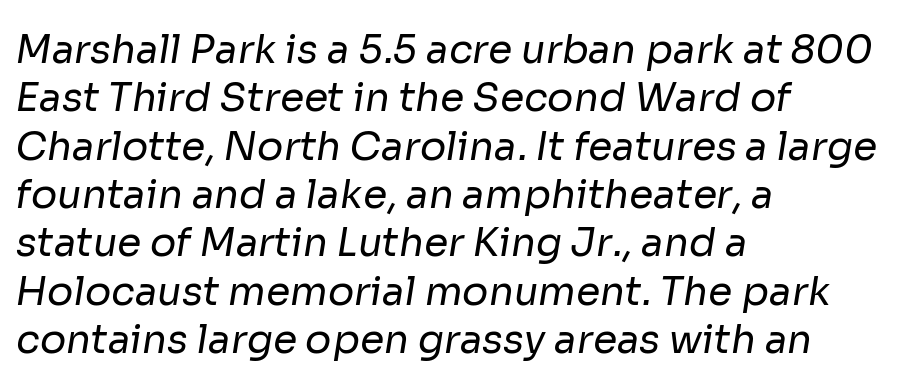
The image shows 39 px regular-weight sans-serif type; set left-aligned, line spacing 1.24x, normal letter spacing, not underlined; low stroke contrast and a medium x-height.
